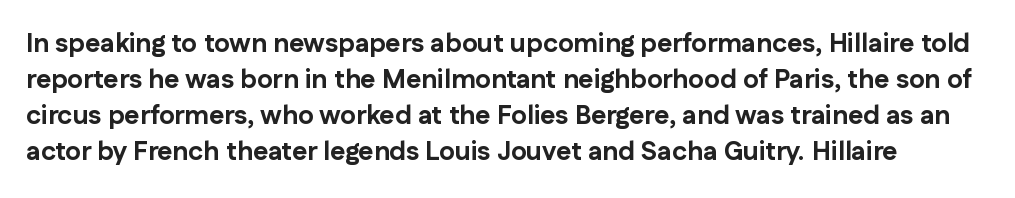
The image shows 26 px bold type, upright; set normal line spacing (1.39x), normal letter spacing, not underlined.
